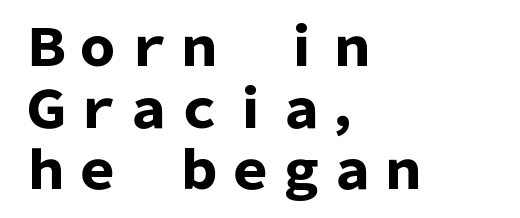
{"serif": "no", "italic": "no", "bold": "yes", "weight": "heavy", "width": "normal", "stroke_contrast": "low", "x_height": "medium", "monospaced": "no", "underline": "no", "align": "left", "line_spacing_ratio": 1.21, "letter_spacing": "normal", "letter_spacing_em": 0.0, "glyph_px": 51}
